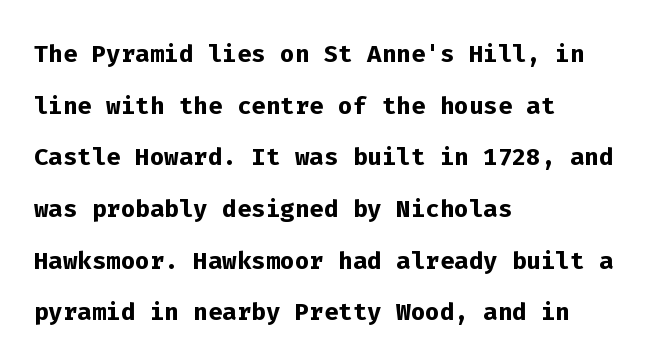
The image shows 34 px semibold sans-serif type, upright, monospaced; set left-aligned, normal line spacing (1.52x), normal letter spacing, not underlined; low stroke contrast and a medium x-height.
